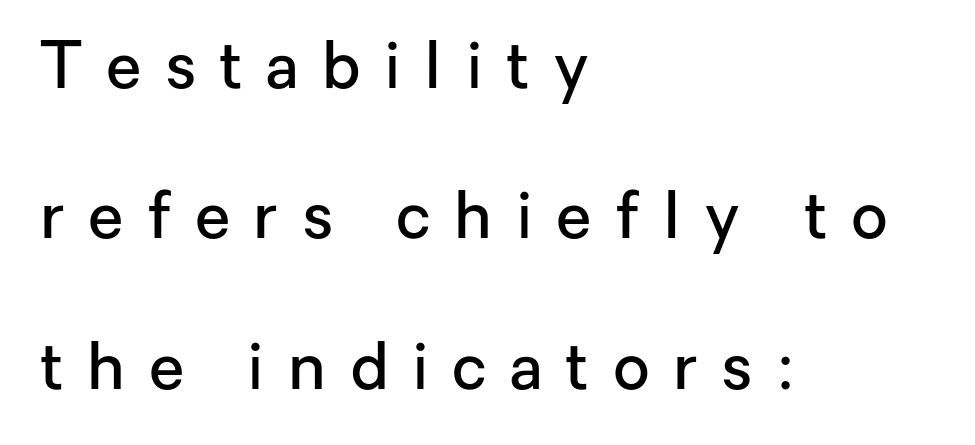
Italic? Not at all — the glyphs are vertical. The ragged edge is on the right, which tells us the setting is flush left. A somewhat darkened texture: the type is semibold rather than bold. No feet cap the strokes, marking this as sans-serif type. The gaps between neighbouring characters are conspicuously large.
